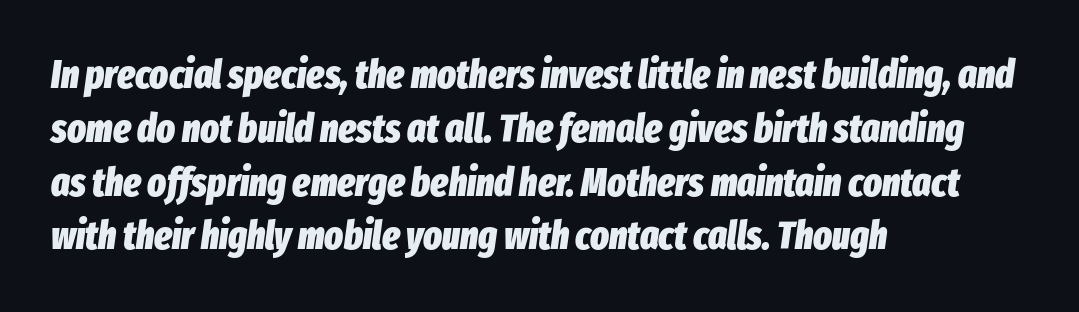
Note the varied advance widths — an 'i' is clearly narrower than an 'm'. Emphasis by weight is at full strength: bold. Yep, that's italic — everything's leaning. Reading down the block, your eye returns to a fixed left position each line.
